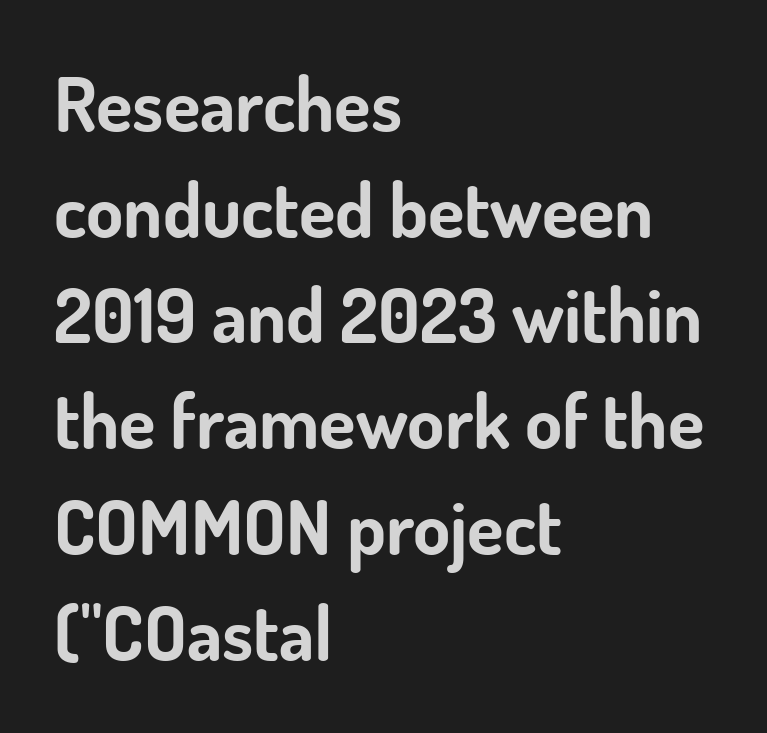
Q: Is the text bold? A: Yes.
Q: Is the text italic (slanted)? A: No, it is upright.
Q: Is the typeface a serif or a sans-serif typeface? A: Sans-serif.
Q: Is the text underlined? A: No.
Q: How is the paragraph aligned? A: Left-aligned.
Q: Is the spacing between letters normal or unusually wide? A: Normal.
Q: Is the spacing between lines tight, normal or loose? A: Normal.
Q: Width (condensed, normal, or wide)? A: Normal.
Q: Stroke contrast? A: Low.
Q: x-height? A: Small.
Q: Monospaced? A: No.
